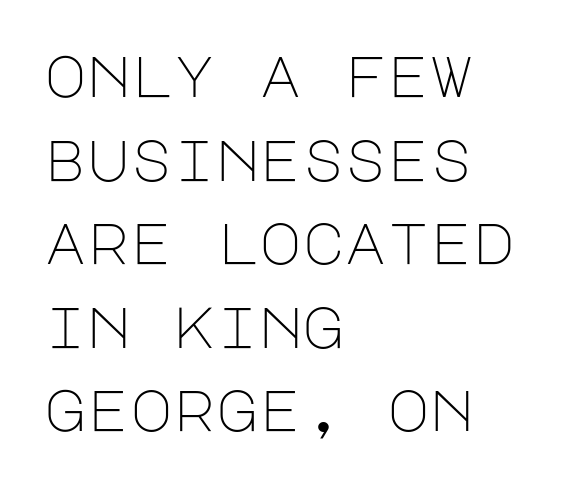
Q: Is the text bold? A: No.
Q: Is the text italic (slanted)? A: No, it is upright.
Q: Is the typeface a serif or a sans-serif typeface? A: Sans-serif.
Q: Is the text underlined? A: No.
Q: How is the paragraph aligned? A: Left-aligned.
Q: Is the spacing between letters normal or unusually wide? A: Normal.
Q: Is the spacing between lines tight, normal or loose? A: Normal.
Q: Width (condensed, normal, or wide)? A: Normal.
Q: Stroke contrast? A: Low.
Q: x-height? A: Large.
